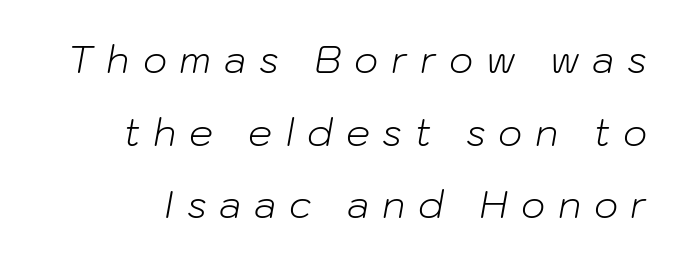
Line spacing here is loose. Italic: yes, the glyphs are oblique. Each letter keeps its own natural width here, so spacing adapts to shape. Is the letter spacing exaggerated? Yes — the characters are pushed far apart.
